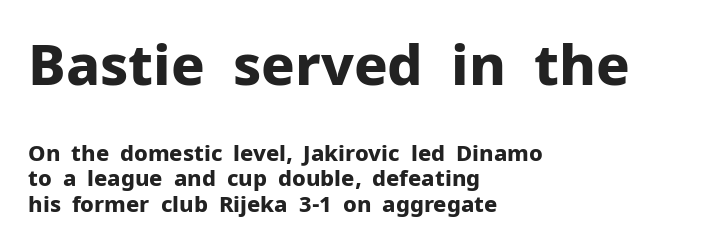
{"serif": "no", "italic": "no", "bold": "yes", "weight": "bold", "width": "normal", "stroke_contrast": "low", "x_height": "medium", "monospaced": "no", "underline": "no", "align": "left", "line_spacing_ratio": 1.16, "letter_spacing": "normal", "letter_spacing_em": 0.0, "larger_block": "first", "size_ratio": 2.55, "glyph_px": 56}
